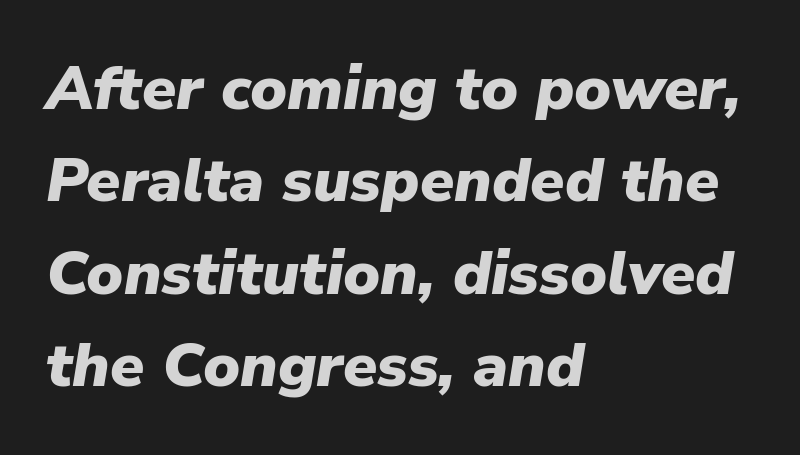
The paragraph shown leans on its left margin. The rows are spaced the way most documents space them. Descenders are the only things crossing below the line. Looks like regular typesetting: each glyph gets only the width it needs. Look at the stroke-to-counter ratio: heavy, a bold. The typography opts for an oblique posture over an upright one.
